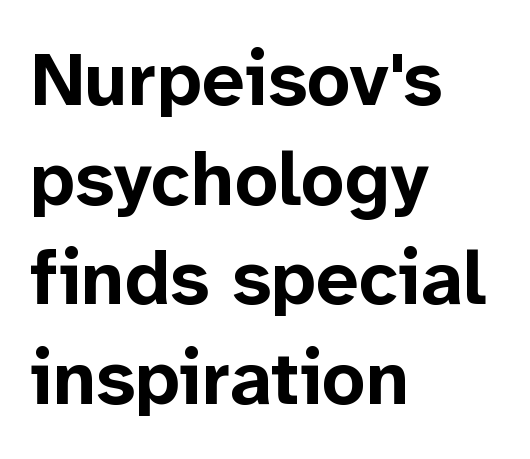
{"serif": "no", "italic": "no", "bold": "yes", "weight": "bold", "width": "normal", "stroke_contrast": "low", "x_height": "medium", "monospaced": "no", "underline": "no", "align": "left", "line_spacing": "normal", "line_spacing_ratio": 1.31, "letter_spacing": "normal", "letter_spacing_em": 0.0, "glyph_px": 76}
